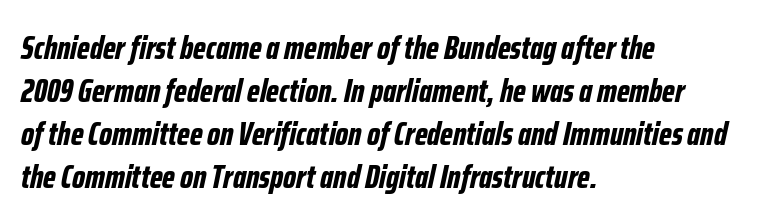
Q: Is the text bold? A: Yes.
Q: Is the text italic (slanted)? A: Yes, it leans right by about 12 degrees.
Q: Is the text underlined? A: No.
Q: How is the paragraph aligned? A: Left-aligned.
Q: Is the spacing between letters normal or unusually wide? A: Normal.
Q: Is the spacing between lines tight, normal or loose? A: Normal.
Q: Width (condensed, normal, or wide)? A: Condensed.
Q: Stroke contrast? A: Low.
Q: x-height? A: Medium.
Q: Monospaced? A: No.
